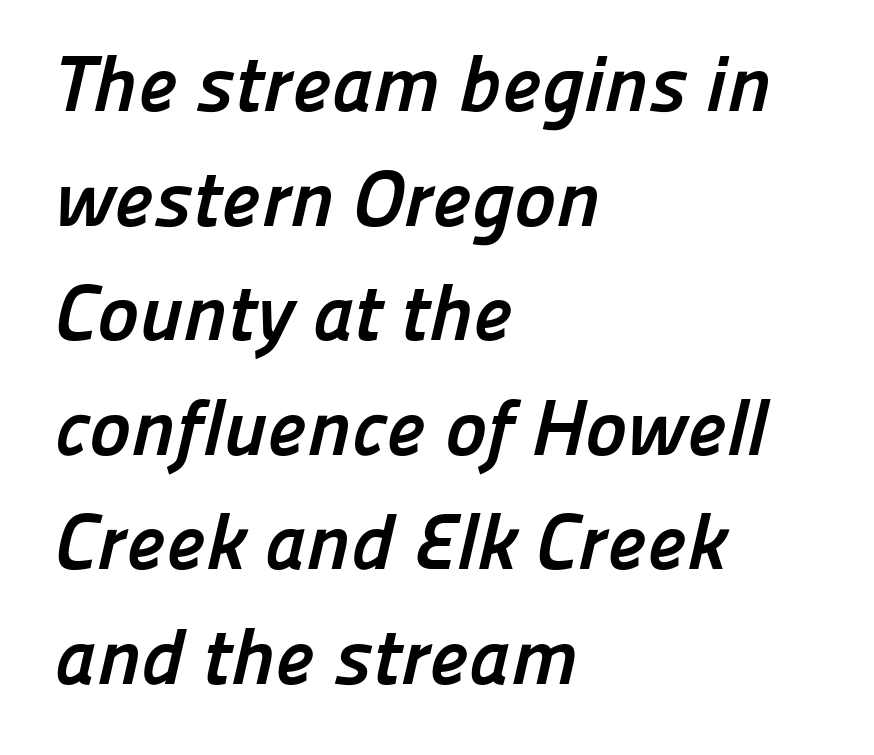
{"serif": "no", "bold": "yes", "weight": "semibold", "width": "normal", "stroke_contrast": "low", "x_height": "medium", "monospaced": "no", "underline": "no", "align": "left", "line_spacing": "normal", "line_spacing_ratio": 1.45, "letter_spacing": "normal", "letter_spacing_em": 0.0, "glyph_px": 79}
